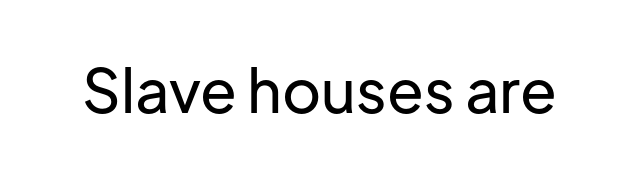
{"serif": "no", "italic": "no", "width": "normal", "stroke_contrast": "low", "x_height": "medium", "monospaced": "no", "underline": "no", "letter_spacing": "normal", "letter_spacing_em": 0.0, "glyph_px": 60}
